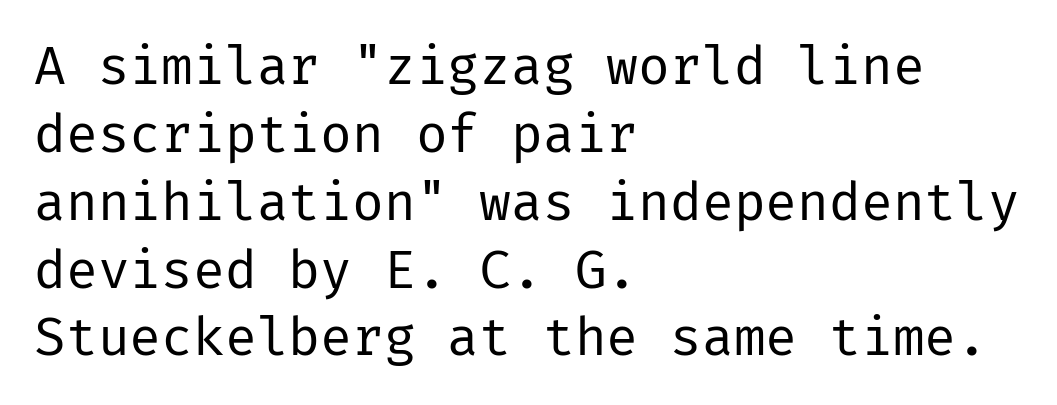
All the whitespace from short lines collects on the right. The cut favours lightness, reaching ordinary text weight at its darkest. The rendering keeps characters at their native spacing. This is sans-serif lettering, the kind often seen on screens and signage.
